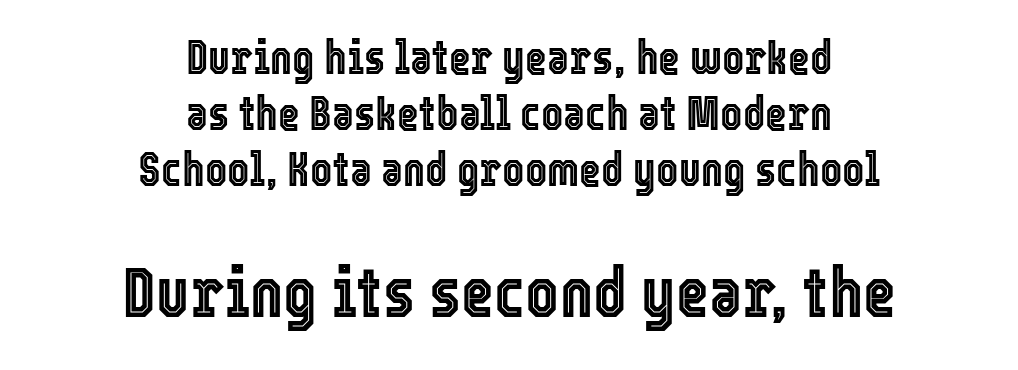
The image shows 71 px condensed type, upright; set centered, line spacing 1.19x, normal letter spacing, not underlined; the second (bottom) block is 1.51x larger; a medium x-height.
